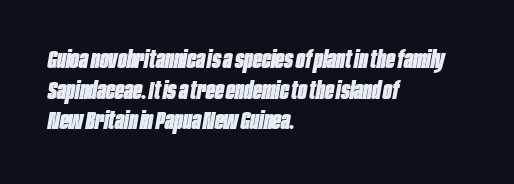
Q: Is the text bold? A: Yes.
Q: Is the text italic (slanted)? A: Yes, it leans right by about 10 degrees.
Q: Is the text underlined? A: No.
Q: How is the paragraph aligned? A: Left-aligned.
Q: Is the spacing between letters normal or unusually wide? A: Normal.
Q: Is the spacing between lines tight, normal or loose? A: Normal.
